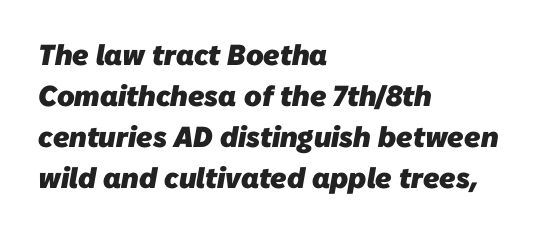
The letters are bold, with thick, heavy strokes. Interline gaps are of average width in this sample. These lines are composed in type without serifs. The space beneath each line is pristine and unruled. The text block is weighted toward the left margin, trailing off unevenly rightward.
